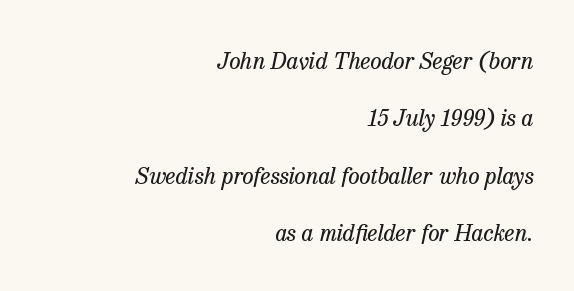
{"italic": "yes", "lean": "right", "slant_degrees": 13, "bold": "no", "underline": "no", "align": "right", "line_spacing": "loose", "line_spacing_ratio": 2.49, "letter_spacing": "normal", "letter_spacing_em": 0.0, "glyph_px": 23}
